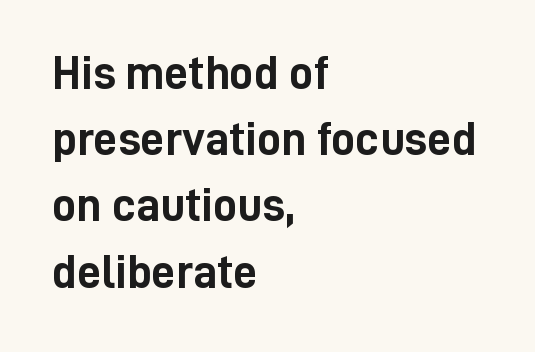
Q: Is the text bold? A: Yes.
Q: Is the text italic (slanted)? A: No, it is upright.
Q: Is the typeface a serif or a sans-serif typeface? A: Sans-serif.
Q: Is the text underlined? A: No.
Q: How is the paragraph aligned? A: Left-aligned.
Q: Is the spacing between letters normal or unusually wide? A: Normal.
Q: Is the spacing between lines tight, normal or loose? A: Normal.
Q: Width (condensed, normal, or wide)? A: Condensed.
Q: Stroke contrast? A: Low.
Q: x-height? A: Medium.
Q: Monospaced? A: No.
